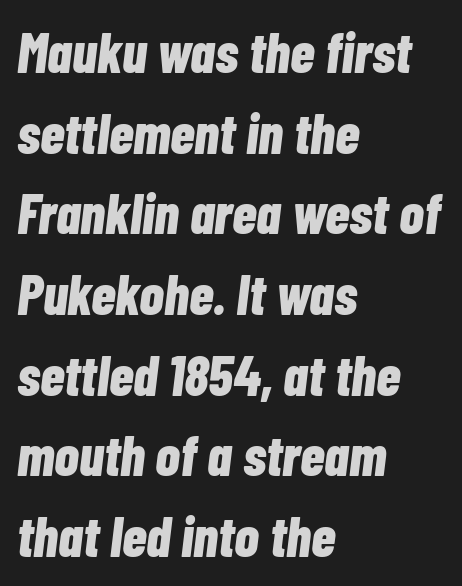
Q: Is the text bold? A: Yes.
Q: Is the text italic (slanted)? A: Yes, it leans right by about 7 degrees.
Q: Is the text underlined? A: No.
Q: How is the paragraph aligned? A: Left-aligned.
Q: Is the spacing between letters normal or unusually wide? A: Normal.
Q: Is the spacing between lines tight, normal or loose? A: Normal.
Q: Width (condensed, normal, or wide)? A: Condensed.
Q: Stroke contrast? A: Low.
Q: x-height? A: Medium.
Q: Monospaced? A: No.
